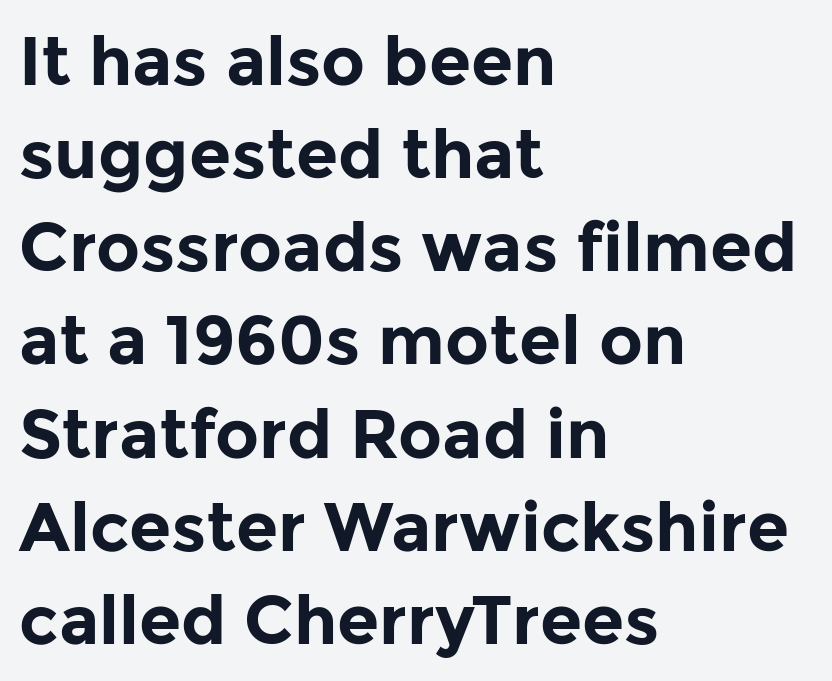
{"serif": "no", "italic": "no", "bold": "yes", "weight": "bold", "width": "normal", "stroke_contrast": "low", "x_height": "medium", "monospaced": "no", "underline": "no", "align": "left", "line_spacing": "normal", "line_spacing_ratio": 1.37, "letter_spacing": "normal", "letter_spacing_em": 0.0, "glyph_px": 68}
